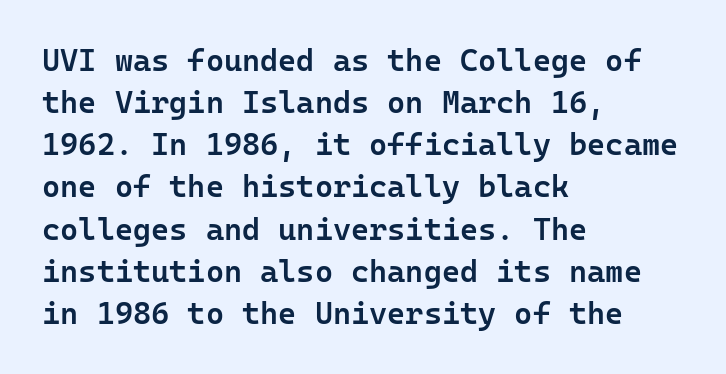
Q: Is the text bold? A: Semi-bold.
Q: Is the text italic (slanted)? A: No, it is upright.
Q: Is the typeface a serif or a sans-serif typeface? A: Sans-serif.
Q: Is the text underlined? A: No.
Q: How is the paragraph aligned? A: Left-aligned.
Q: Is the spacing between letters normal or unusually wide? A: Normal.
Q: Is the spacing between lines tight, normal or loose? A: Normal.
Q: Width (condensed, normal, or wide)? A: Normal.
Q: Stroke contrast? A: Low.
Q: x-height? A: Medium.
